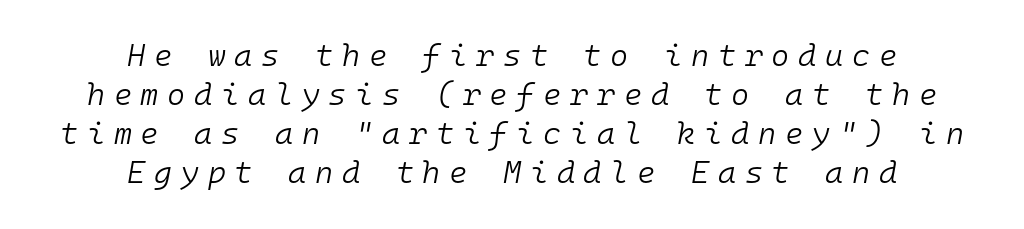
Looks like terminal output: every glyph gets an equal slot. If you drew a line through each stem, it would be angled. Unbolded letterforms with no extra heft. The space between consecutive lines is moderate. Visually the block forms a symmetrical silhouette, jagged on both flanks.
